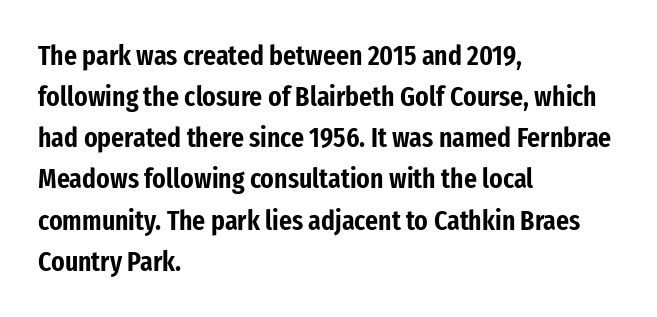
{"serif": "no", "italic": "no", "width": "condensed", "stroke_contrast": "low", "x_height": "medium", "monospaced": "no", "underline": "no", "align": "left", "line_spacing": "normal", "line_spacing_ratio": 1.47, "letter_spacing": "normal", "letter_spacing_em": 0.0, "glyph_px": 28}
